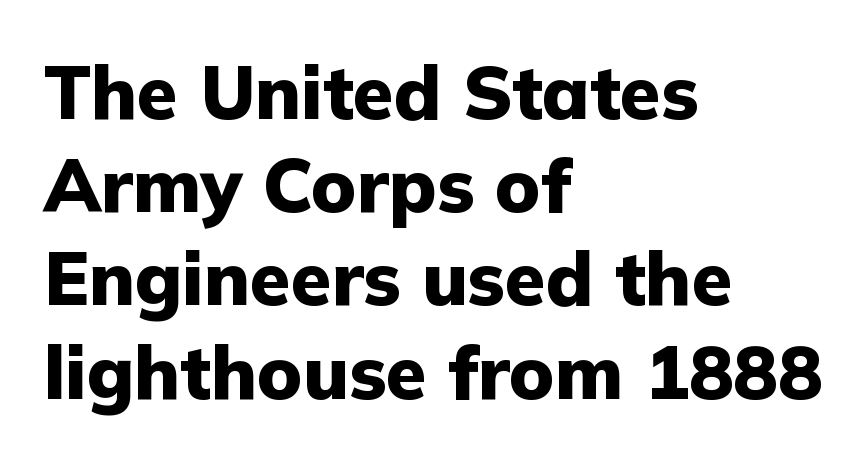
{"serif": "no", "italic": "no", "bold": "yes", "weight": "heavy", "width": "normal", "stroke_contrast": "low", "x_height": "medium", "monospaced": "no", "underline": "no", "align": "left", "line_spacing": "normal", "line_spacing_ratio": 1.26, "letter_spacing": "normal", "letter_spacing_em": 0.0, "glyph_px": 74}
